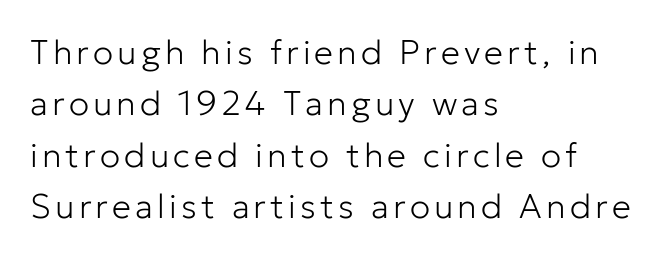
The image shows 34 px light sans-serif type, upright; set left-aligned, normal line spacing (1.51x), not underlined; low stroke contrast and a medium x-height.
